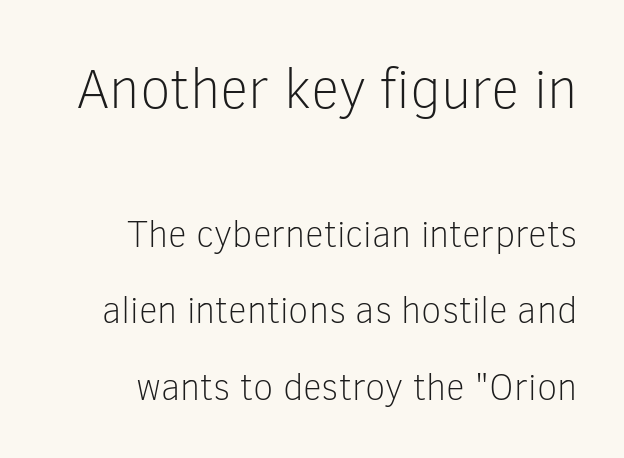
Q: Is the text bold? A: No.
Q: Is the text italic (slanted)? A: No, it is upright.
Q: Is the typeface a serif or a sans-serif typeface? A: Sans-serif.
Q: Is the text underlined? A: No.
Q: How is the paragraph aligned? A: Right-aligned.
Q: Is the spacing between letters normal or unusually wide? A: Normal.
Q: Is the spacing between lines tight, normal or loose? A: Loose.
Q: Which block of text is set in a larger size, the first (top) or the second (bottom)? A: The first (top) one.
Q: Width (condensed, normal, or wide)? A: Normal.
Q: Stroke contrast? A: Low.
Q: x-height? A: Medium.
Q: Monospaced? A: No.
